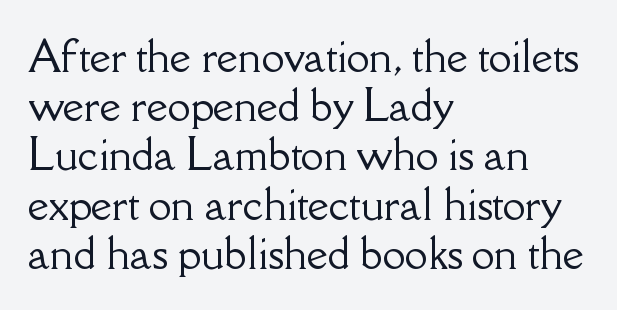
The image shows 41 px serif type, upright; set left-aligned, line spacing 1.2x, normal letter spacing, not underlined; low stroke contrast and a small x-height.
